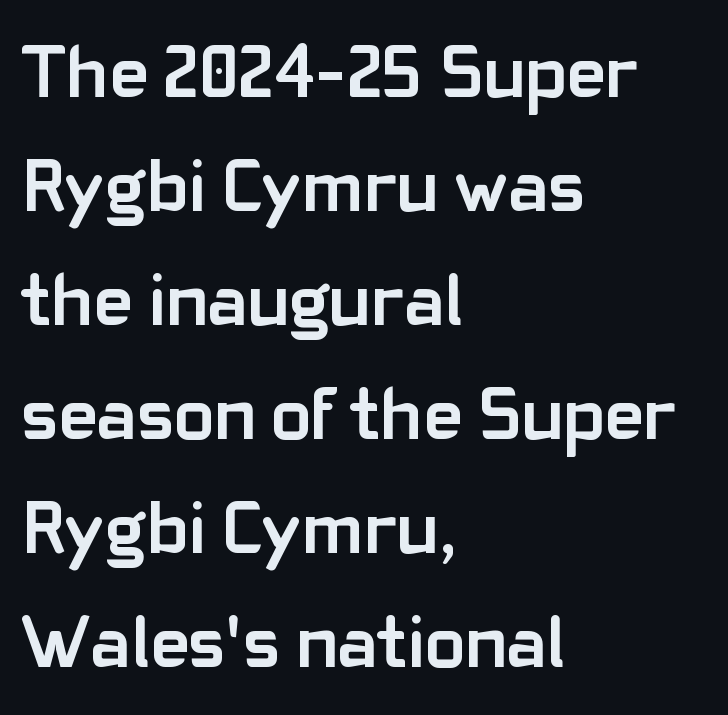
The image shows 75 px semibold sans-serif type, upright; set left-aligned, normal line spacing (1.52x), normal letter spacing, not underlined; low stroke contrast and a medium x-height.
